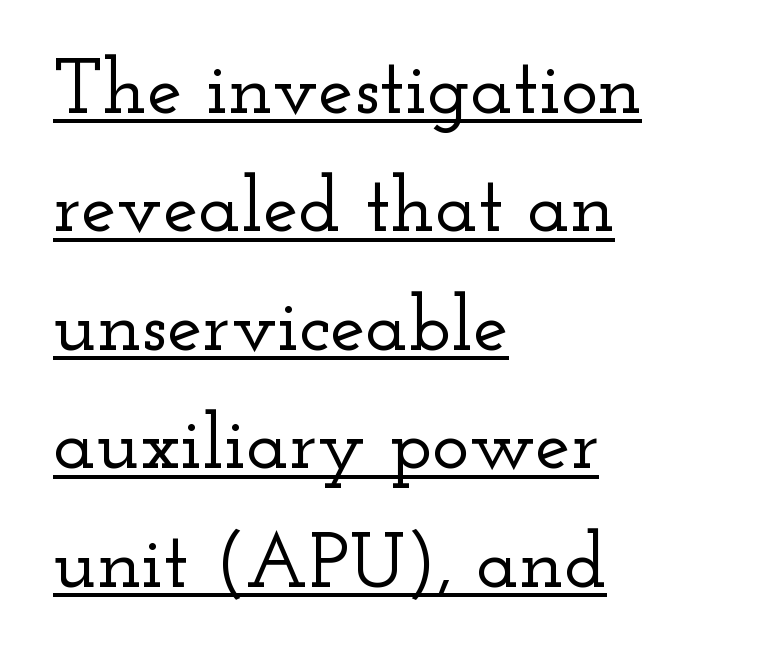
{"serif": "yes", "italic": "no", "width": "wide", "stroke_contrast": "low", "x_height": "small", "monospaced": "no", "underline": "yes", "align": "left", "line_spacing": "normal", "line_spacing_ratio": 1.5, "letter_spacing": "normal", "letter_spacing_em": 0.0, "glyph_px": 79}
